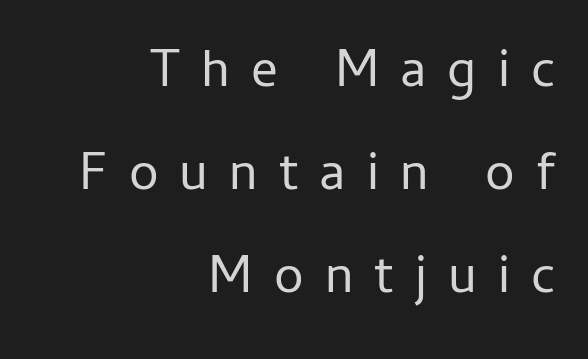
Q: Is the text bold? A: No.
Q: Is the text italic (slanted)? A: No, it is upright.
Q: Is the typeface a serif or a sans-serif typeface? A: Sans-serif.
Q: Is the text underlined? A: No.
Q: How is the paragraph aligned? A: Right-aligned.
Q: Is the spacing between letters normal or unusually wide? A: Unusually wide.
Q: Is the spacing between lines tight, normal or loose? A: Loose.
Q: Width (condensed, normal, or wide)? A: Normal.
Q: Stroke contrast? A: Low.
Q: x-height? A: Medium.
Q: Monospaced? A: No.
